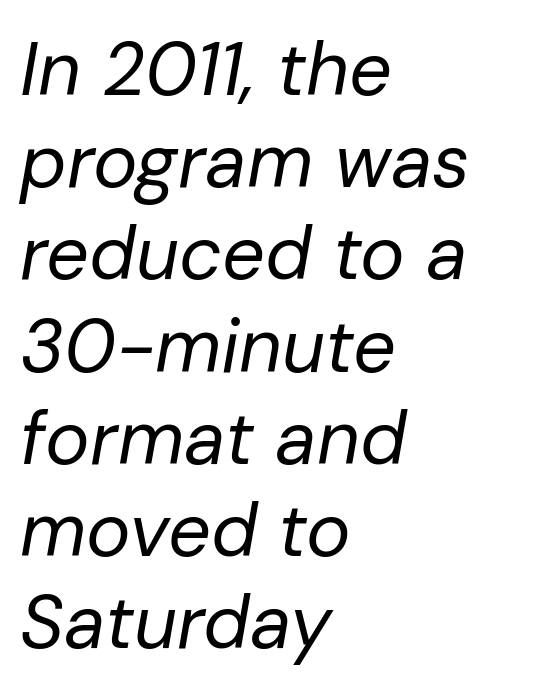
Q: Is the text bold? A: No.
Q: Is the text italic (slanted)? A: Yes, it leans right by about 10 degrees.
Q: Is the text underlined? A: No.
Q: How is the paragraph aligned? A: Left-aligned.
Q: Is the spacing between letters normal or unusually wide? A: Normal.
Q: Width (condensed, normal, or wide)? A: Normal.
Q: Stroke contrast? A: Low.
Q: x-height? A: Medium.
Q: Monospaced? A: No.
